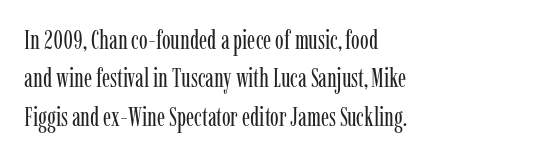
Leftover space on each line is placed entirely after the last word. The font sits on the lighter half of the weight spectrum, regular included. Here the glyphs are tracked normally, forming tight word shapes. Evenly set lines give the paragraph a standard silhouette. The area under the type is left untouched. The letters stand upright; this is a roman face.
